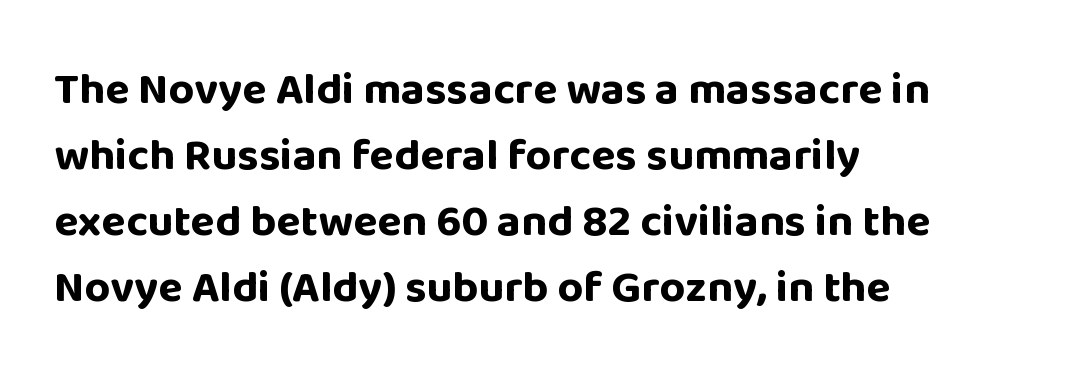
The image shows 45 px bold sans-serif type, upright; set left-aligned, normal line spacing (1.47x), normal letter spacing, not underlined; low stroke contrast and a large x-height.
